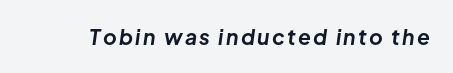
Q: Is the text bold? A: Yes.
Q: Is the text italic (slanted)? A: Yes, it leans right by about 8 degrees.
Q: Is the text underlined? A: No.
